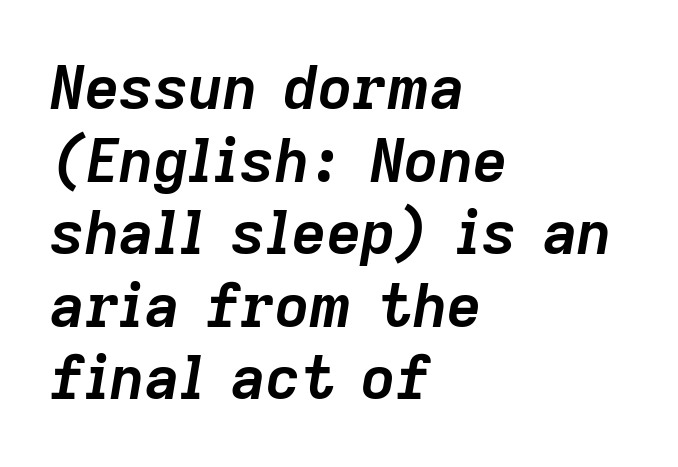
The image shows 60 px semibold type, italic (leaning right); set left-aligned, line spacing 1.21x, normal letter spacing, not underlined; low stroke contrast and a medium x-height.
